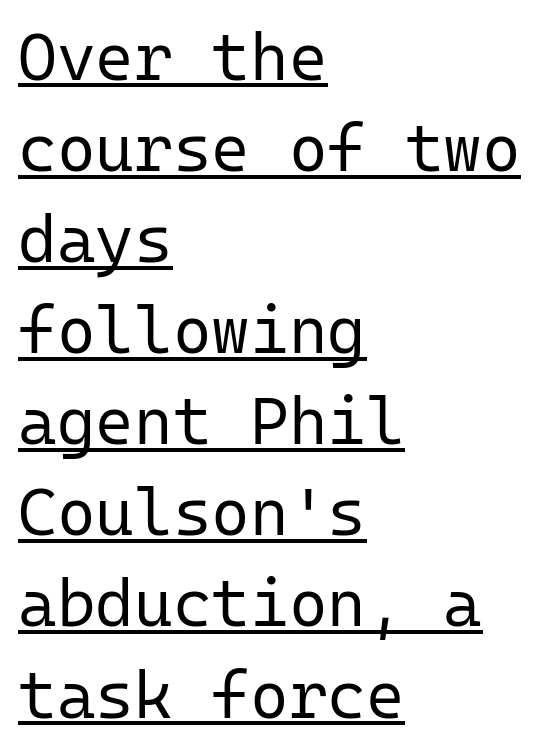
No feet cap the strokes, marking this as sans-serif type. Here the designer chose a console-style face with uniform glyph widths. Decoration check: the copy is underlined. Regarding leading, the lines here are spaced in the standard way. Caption: face not bold, strokes unweighted.
